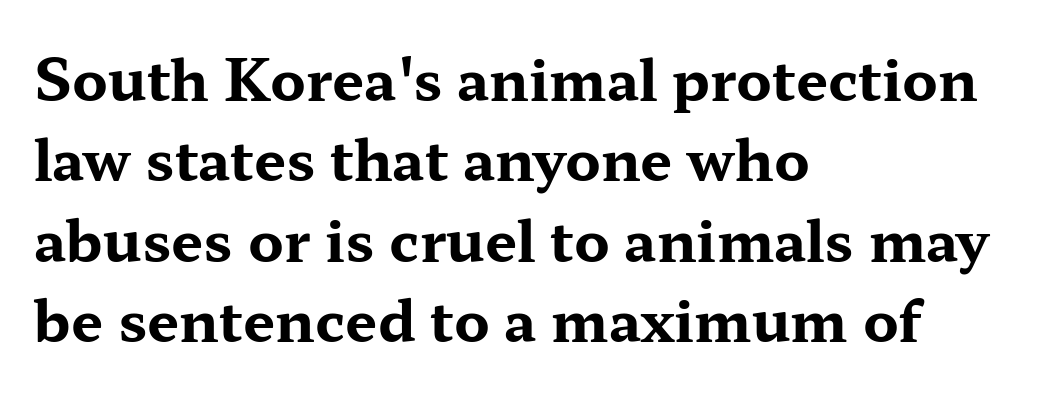
{"serif": "yes", "italic": "no", "bold": "yes", "weight": "bold", "width": "wide", "stroke_contrast": "medium", "x_height": "medium", "monospaced": "no", "underline": "no", "align": "left", "line_spacing": "normal", "line_spacing_ratio": 1.41, "letter_spacing": "normal", "letter_spacing_em": 0.0, "glyph_px": 57}
